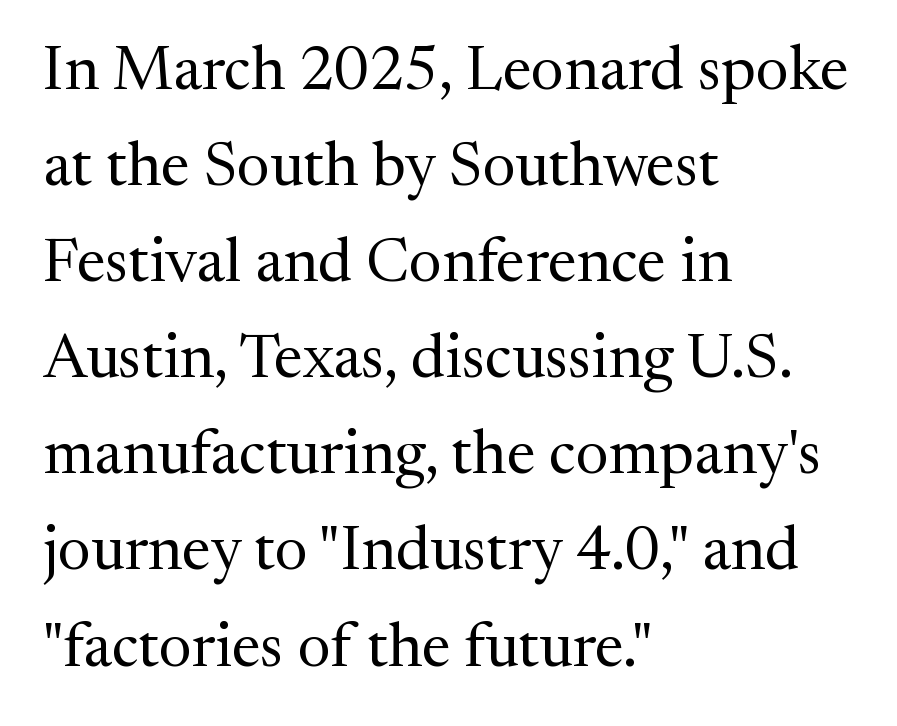
The image shows 62 px regular-weight serif type, upright; set left-aligned, normal line spacing (1.55x), normal letter spacing, not underlined; medium stroke contrast and a medium x-height.
